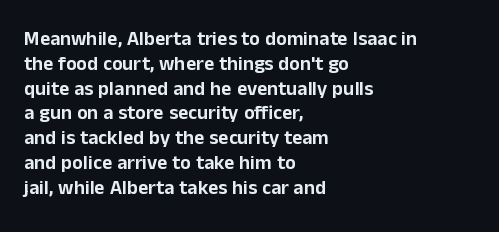
The image shows 20 px text type, upright; set left-aligned, line spacing 1.24x, normal letter spacing, not underlined.
